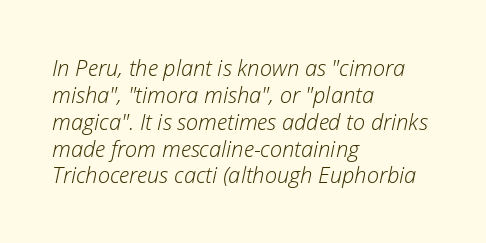
Short note: letters normally spaced. Is the stroke heavy? The answer is a plain regular-or-lighter. In CSS terms this would be text-align: left. Underline: absent. The face used here has a pronounced slope to its letters.
